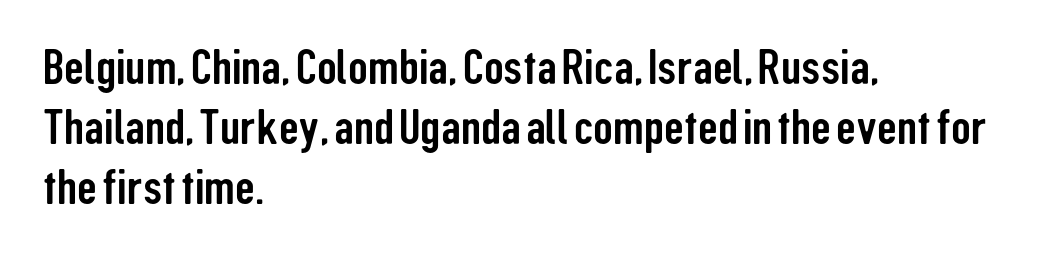
{"serif": "no", "italic": "no", "width": "condensed", "stroke_contrast": "low", "x_height": "medium", "monospaced": "no", "underline": "no", "align": "left", "line_spacing_ratio": 1.22, "letter_spacing": "normal", "letter_spacing_em": 0.0, "glyph_px": 49}
